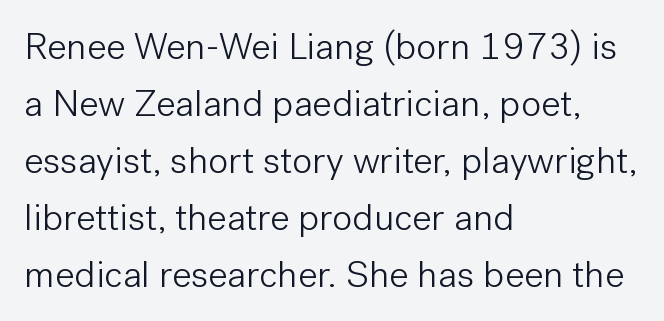
{"serif": "no", "italic": "no", "bold": "no", "weight": "light", "width": "normal", "stroke_contrast": "low", "x_height": "medium", "monospaced": "no", "underline": "no", "align": "left", "line_spacing": "normal", "line_spacing_ratio": 1.5, "letter_spacing": "normal", "letter_spacing_em": 0.0, "glyph_px": 38}
